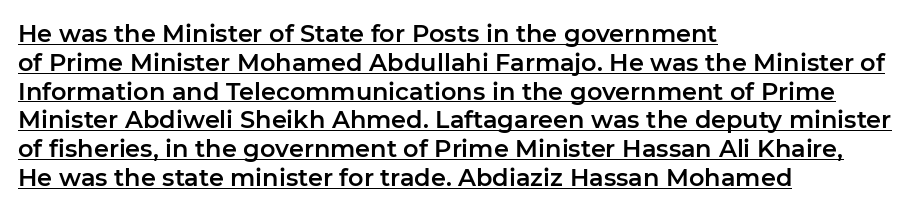
Underline: present. The horizontal fit of the characters is conventional and even. These lines were composed using upright roman letters. A student would call this left alignment; a typographer would say flush left, rag right.
